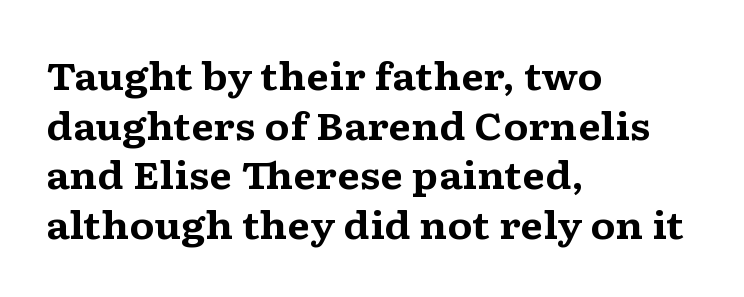
The passage shown is typeset with a serif family. No italicization has been applied; the sample stays upright. Each row of text sits above clean, open space. Observe the ordinary spacing: letters are neighbours, not strangers. Which margin do the lines hug? The left one — the right edge is uneven. This sample has the flowing, uneven cadence of proportional lettering.
